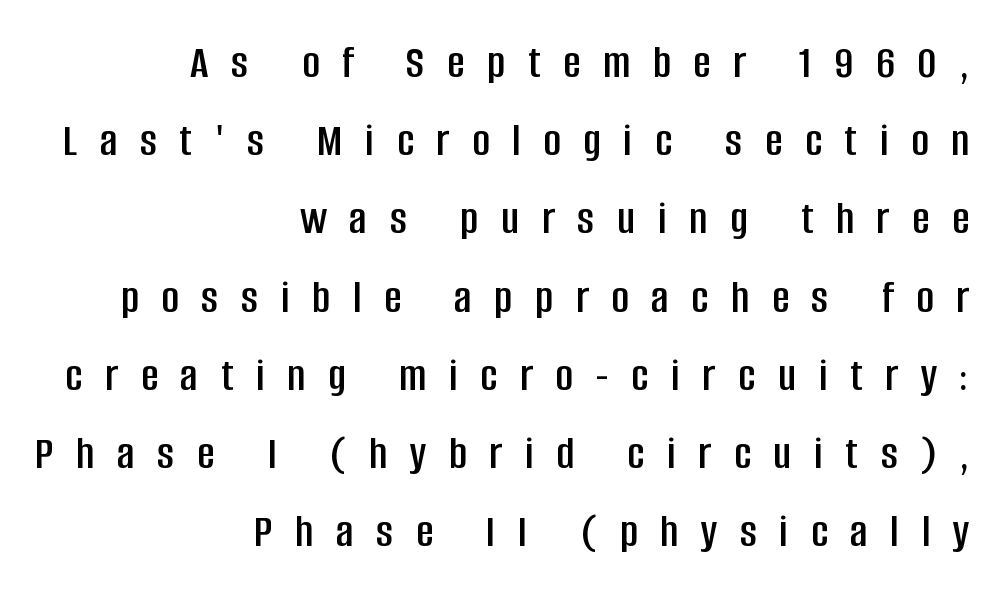
Q: Is the text italic (slanted)? A: No, it is upright.
Q: Is the typeface a serif or a sans-serif typeface? A: Sans-serif.
Q: Is the text underlined? A: No.
Q: How is the paragraph aligned? A: Right-aligned.
Q: Is the spacing between letters normal or unusually wide? A: Unusually wide.
Q: Is the spacing between lines tight, normal or loose? A: Normal.
Q: Width (condensed, normal, or wide)? A: Condensed.
Q: Stroke contrast? A: Low.
Q: x-height? A: Large.
Q: Monospaced? A: No.
